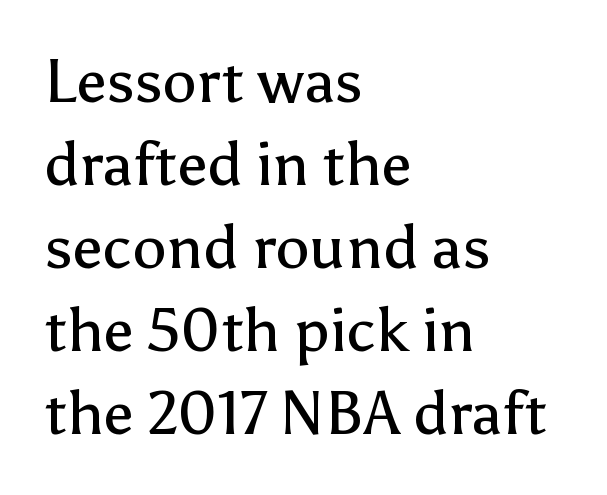
{"serif": "no", "italic": "no", "bold": "no", "weight": "regular", "width": "normal", "stroke_contrast": "low", "x_height": "medium", "monospaced": "no", "underline": "no", "align": "left", "line_spacing": "normal", "line_spacing_ratio": 1.36, "letter_spacing": "normal", "letter_spacing_em": 0.0, "glyph_px": 61}
